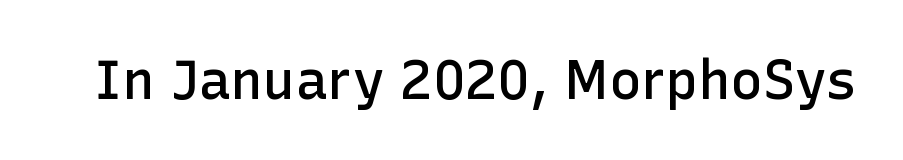
The image shows 54 px semibold sans-serif type, upright; set normal letter spacing, not underlined; low stroke contrast and a medium x-height.
